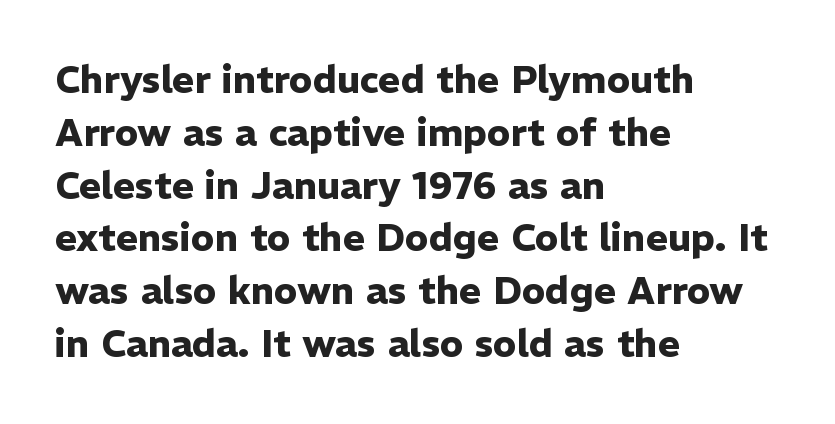
Q: Is the text bold? A: Yes.
Q: Is the text italic (slanted)? A: No, it is upright.
Q: Is the typeface a serif or a sans-serif typeface? A: Sans-serif.
Q: Is the text underlined? A: No.
Q: How is the paragraph aligned? A: Left-aligned.
Q: Is the spacing between letters normal or unusually wide? A: Normal.
Q: Is the spacing between lines tight, normal or loose? A: Normal.
Q: Width (condensed, normal, or wide)? A: Normal.
Q: Stroke contrast? A: Low.
Q: x-height? A: Medium.
Q: Monospaced? A: No.
